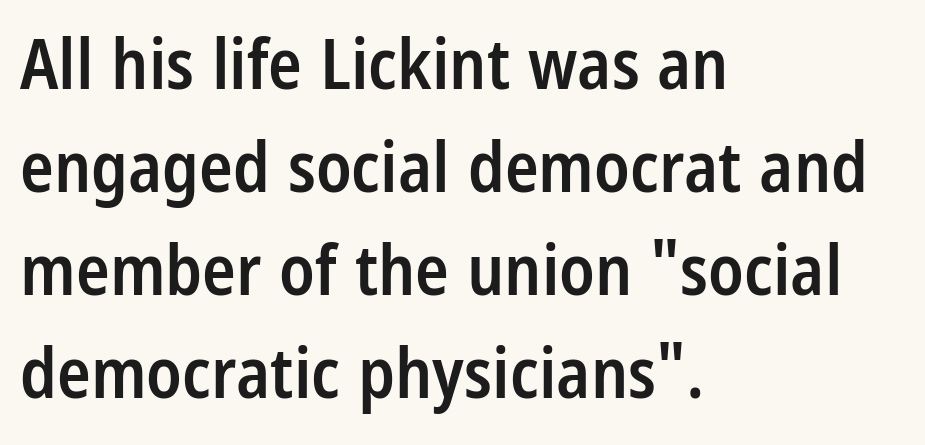
{"serif": "no", "italic": "no", "bold": "semi", "weight": "semibold", "width": "condensed", "stroke_contrast": "low", "x_height": "large", "monospaced": "no", "underline": "no", "align": "left", "line_spacing": "normal", "line_spacing_ratio": 1.47, "letter_spacing": "normal", "letter_spacing_em": 0.0, "glyph_px": 70}
